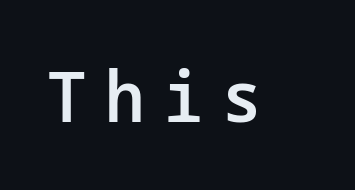
Q: Is the text bold? A: Semi-bold.
Q: Is the text italic (slanted)? A: No, it is upright.
Q: Is the typeface a serif or a sans-serif typeface? A: Sans-serif.
Q: Is the text underlined? A: No.
Q: Is the spacing between letters normal or unusually wide? A: Unusually wide.
Q: Width (condensed, normal, or wide)? A: Normal.
Q: Stroke contrast? A: Low.
Q: x-height? A: Medium.
